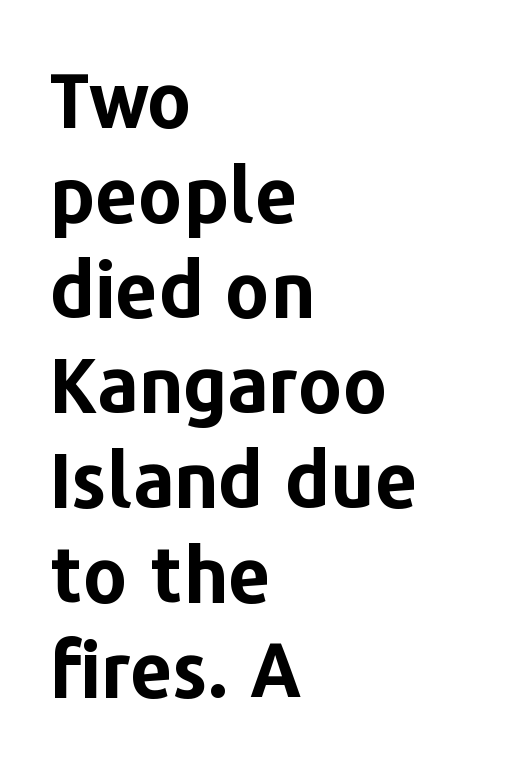
You could not count columns in this text — the font is proportionally spaced. The ragged edge is on the right, which tells us the setting is flush left. Serif or sans? Sans — the stroke terminals are bare. Quick note: not italic, upright.
